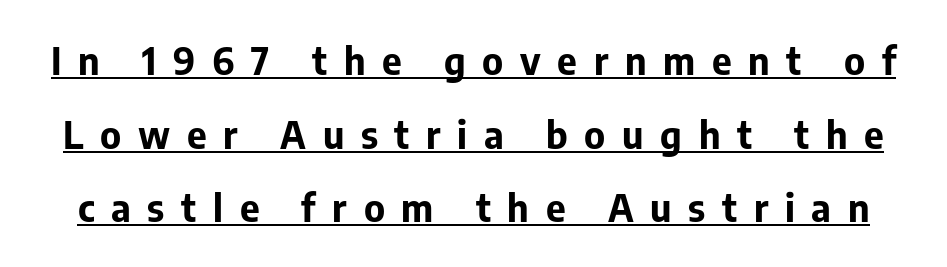
Q: Is the text bold? A: Yes.
Q: Is the text italic (slanted)? A: No, it is upright.
Q: Is the typeface a serif or a sans-serif typeface? A: Sans-serif.
Q: Is the text underlined? A: Yes.
Q: Is the spacing between letters normal or unusually wide? A: Unusually wide.
Q: Is the spacing between lines tight, normal or loose? A: Loose.
Q: Width (condensed, normal, or wide)? A: Normal.
Q: Stroke contrast? A: Low.
Q: x-height? A: Medium.
Q: Monospaced? A: No.
